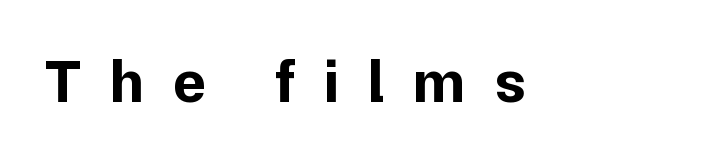
Q: Is the text bold? A: Yes.
Q: Is the text italic (slanted)? A: No, it is upright.
Q: Is the typeface a serif or a sans-serif typeface? A: Sans-serif.
Q: Is the text underlined? A: No.
Q: Is the spacing between letters normal or unusually wide? A: Unusually wide.
Q: Width (condensed, normal, or wide)? A: Normal.
Q: Stroke contrast? A: Low.
Q: x-height? A: Medium.
Q: Monospaced? A: No.
